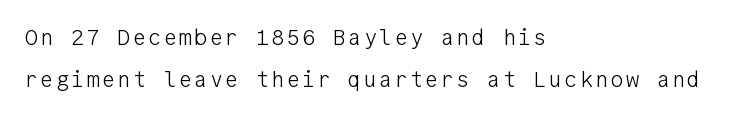
Visually the block forms a straight wall on the left and a jagged coastline on the right. The zone under the glyphs is completely vacant. Rendered with straight, roman letterforms. Stem width sits at or under what a default text font uses. Each new line begins a long way beneath the previous one.
